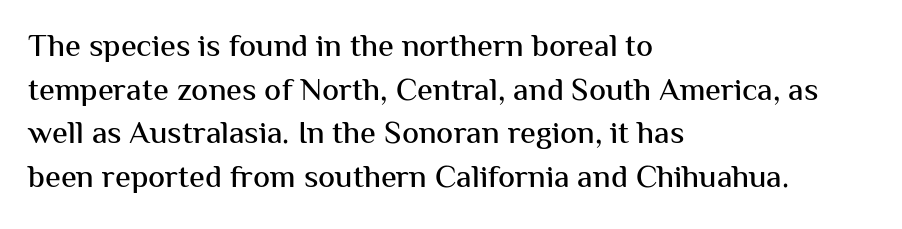
The image shows 32 px sans-serif type, upright; set left-aligned, normal line spacing (1.36x), normal letter spacing, not underlined; medium stroke contrast and a medium x-height.
